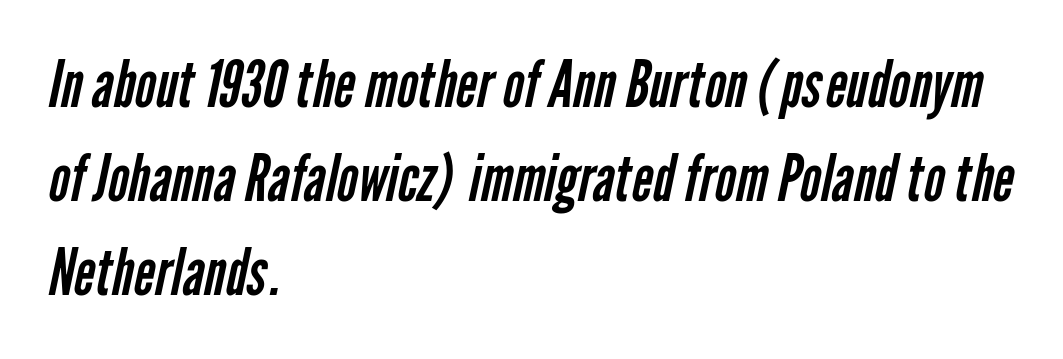
{"serif": "no", "bold": "no", "weight": "regular", "width": "condensed", "stroke_contrast": "low", "x_height": "medium", "monospaced": "no", "underline": "no", "align": "left", "line_spacing": "normal", "line_spacing_ratio": 1.47, "letter_spacing": "normal", "letter_spacing_em": 0.0, "glyph_px": 64}
